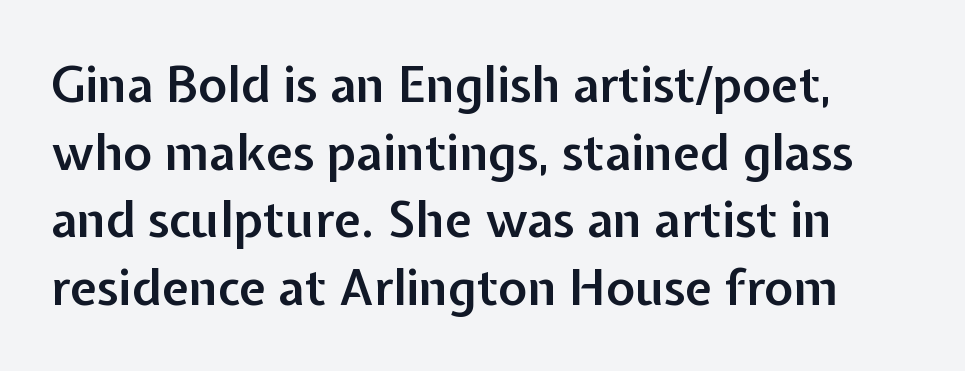
The letters stand straight up with perfectly vertical stems. The letters carry no serifs — their stems end cleanly without finishing strokes. Any mark beneath the type? The region is blank. There is no visible air inserted between adjacent glyphs. This sample has the flowing, uneven cadence of proportional lettering. The designer left line spacing at the default.
